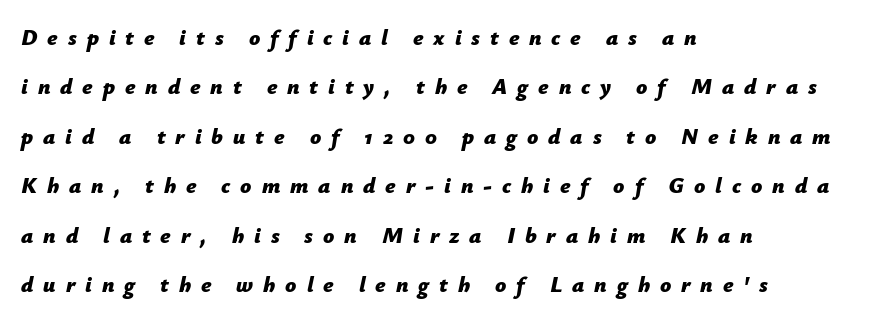
Q: Is the text bold? A: Yes.
Q: Is the text italic (slanted)? A: Yes, it leans right by about 12 degrees.
Q: Is the text underlined? A: No.
Q: How is the paragraph aligned? A: Left-aligned.
Q: Is the spacing between letters normal or unusually wide? A: Unusually wide.
Q: Is the spacing between lines tight, normal or loose? A: Loose.
